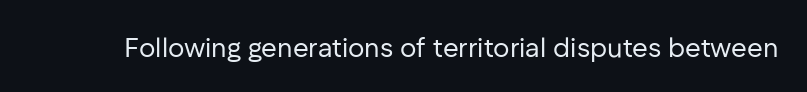
The image shows 27 px text type, upright; set normal letter spacing, not underlined.
